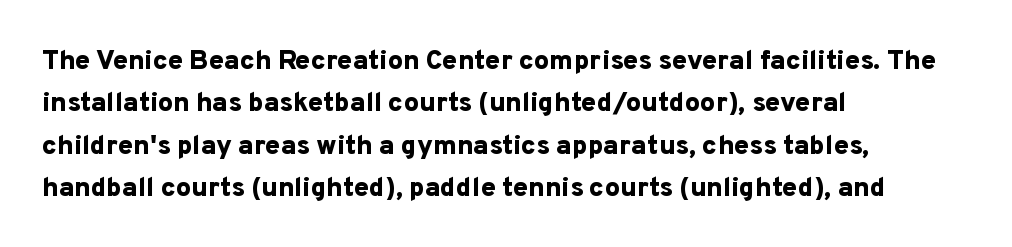
{"italic": "no", "bold": "yes", "underline": "no", "align": "left", "line_spacing": "normal", "line_spacing_ratio": 1.57, "letter_spacing": "normal", "letter_spacing_em": 0.0, "glyph_px": 27}
